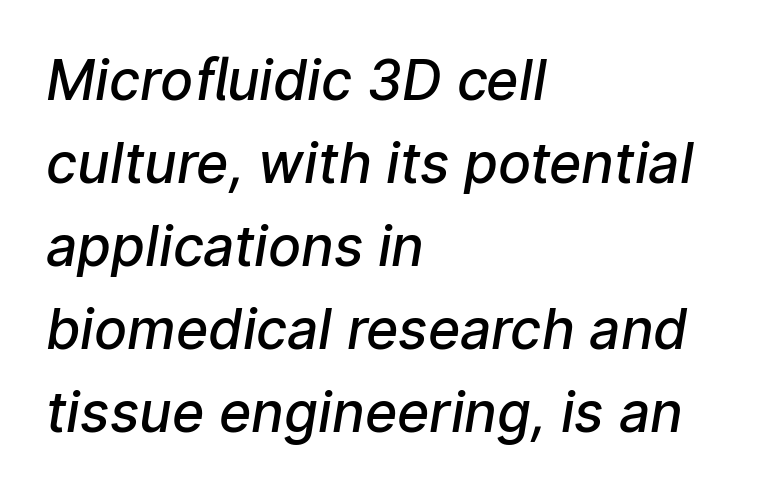
Q: Is the text bold? A: Semi-bold.
Q: Is the typeface a serif or a sans-serif typeface? A: Sans-serif.
Q: Is the text underlined? A: No.
Q: How is the paragraph aligned? A: Left-aligned.
Q: Is the spacing between letters normal or unusually wide? A: Normal.
Q: Is the spacing between lines tight, normal or loose? A: Normal.
Q: Width (condensed, normal, or wide)? A: Normal.
Q: Stroke contrast? A: Low.
Q: x-height? A: Medium.
Q: Monospaced? A: No.
